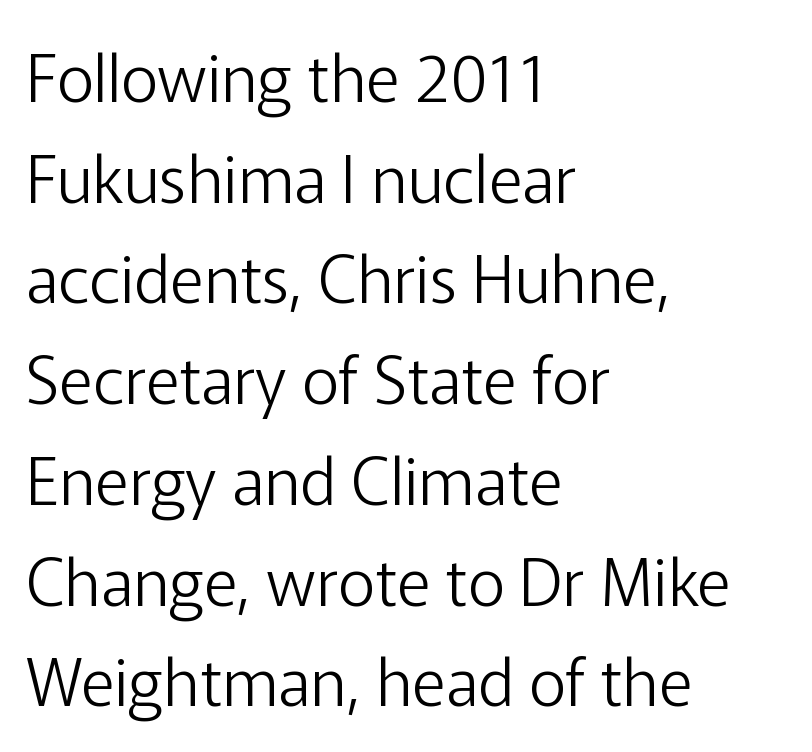
The image shows 65 px light sans-serif type, upright; set left-aligned, normal line spacing (1.55x), normal letter spacing, not underlined; low stroke contrast and a medium x-height.
